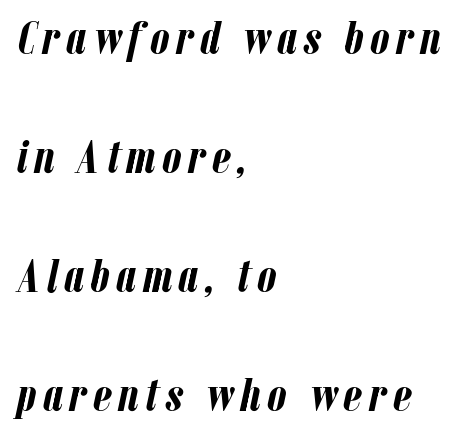
On the weight axis this lands at bold, roughly 700. The string is rendered with underlining switched off. Italic: yes, the glyphs are oblique. This sample has the flowing, uneven cadence of proportional lettering. Where is the straight margin? On the left.
